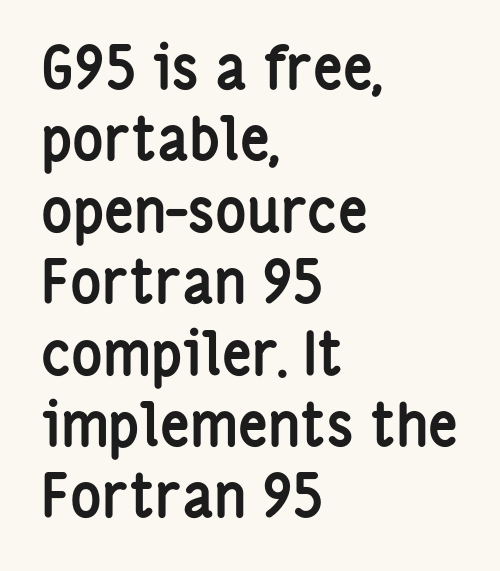
Beneath every word, the page is bare. These lines were composed using upright roman letters. Looks like regular typesetting: each glyph gets only the width it needs. Stroke terminals: plain, sans-serif. Spacing between characters is what you'd get straight out of the box.
